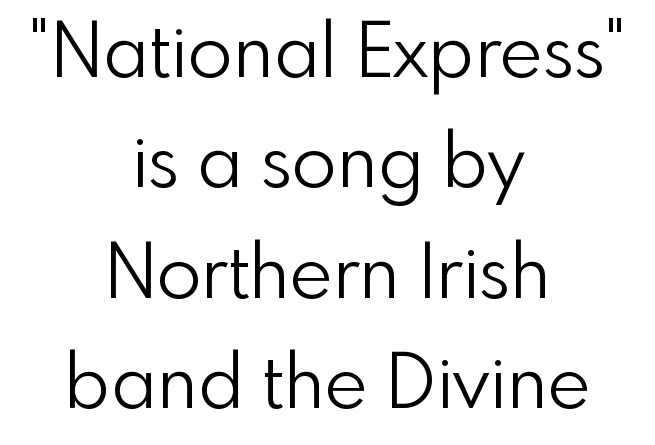
Tall strokes in this sample are plumb rather than angled. The rendering shows plain stroke endings on the letterforms — a sans-serif design. No extra ink here — the face is not bold. The baseline area is clear. The typesetter chose a symmetrical, centered arrangement here. Caption: standard tracking, unaltered.
